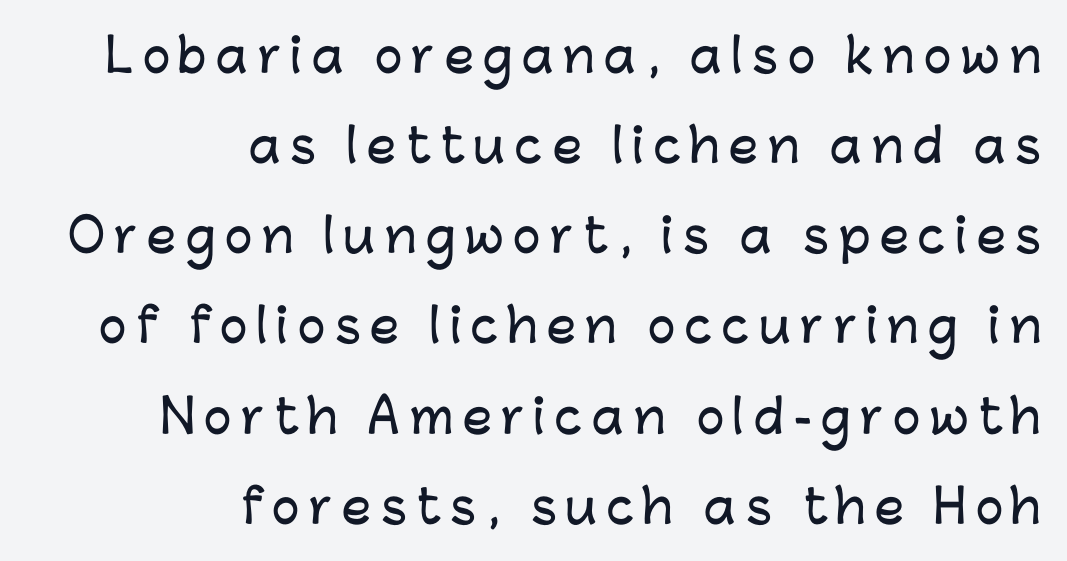
The letters stand upright; this is a roman face. One-word summary of the alignment: right. Proportional: the letters do not fall into vertical columns. Rule under the text: the space is simply empty.
